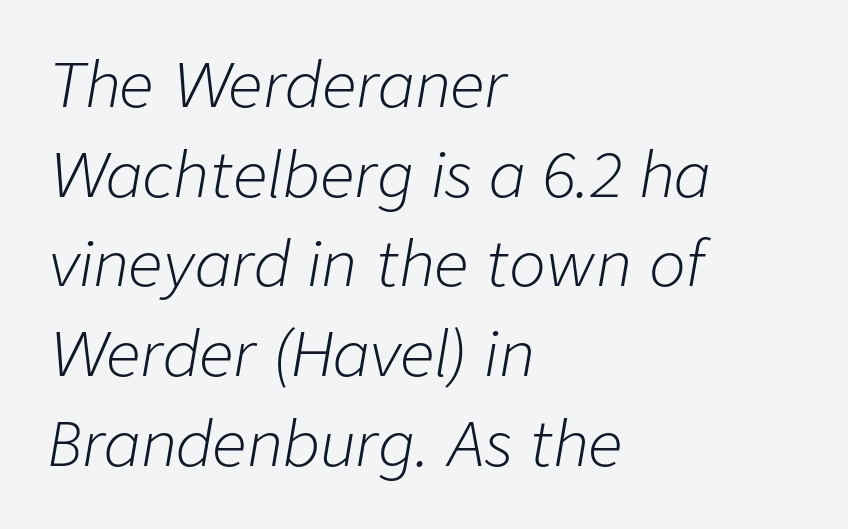
{"italic": "yes", "lean": "right", "slant_degrees": 9, "bold": "no", "weight": "light", "width": "normal", "stroke_contrast": "low", "x_height": "medium", "monospaced": "no", "underline": "no", "align": "left", "line_spacing": "normal", "line_spacing_ratio": 1.47, "letter_spacing": "normal", "letter_spacing_em": 0.0, "glyph_px": 61}
